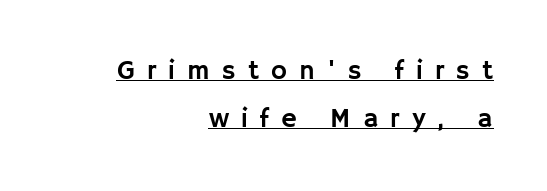
Alignment: flush right. Compared with undecorated copy, this sample adds a rule below the words. The gaps between neighbouring characters are conspicuously large. Posture: straight, roman, zero tilt.
